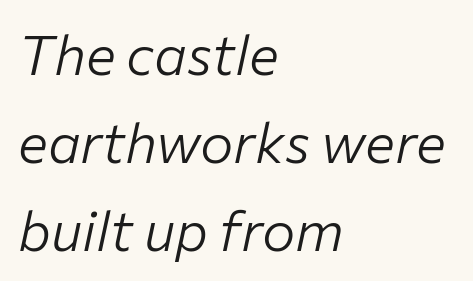
Q: Is the text bold? A: No.
Q: Is the text italic (slanted)? A: Yes, it leans right by about 12 degrees.
Q: Is the text underlined? A: No.
Q: How is the paragraph aligned? A: Left-aligned.
Q: Is the spacing between letters normal or unusually wide? A: Normal.
Q: Is the spacing between lines tight, normal or loose? A: Normal.
Q: Width (condensed, normal, or wide)? A: Normal.
Q: Stroke contrast? A: Low.
Q: x-height? A: Medium.
Q: Monospaced? A: No.
